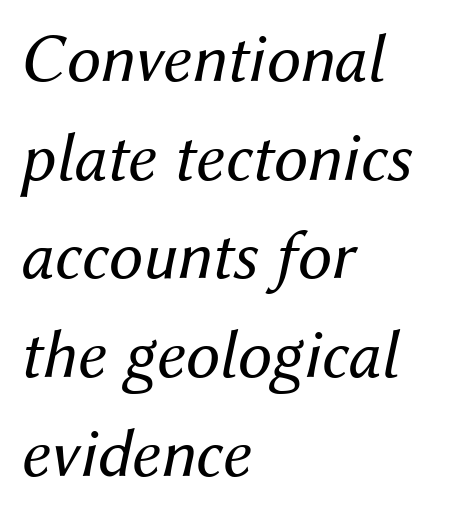
Q: Is the text bold? A: No.
Q: Is the text italic (slanted)? A: Yes, it leans right by about 12 degrees.
Q: Is the text underlined? A: No.
Q: How is the paragraph aligned? A: Left-aligned.
Q: Is the spacing between letters normal or unusually wide? A: Normal.
Q: Is the spacing between lines tight, normal or loose? A: Normal.
Q: Width (condensed, normal, or wide)? A: Normal.
Q: Stroke contrast? A: Medium.
Q: x-height? A: Medium.
Q: Monospaced? A: No.
